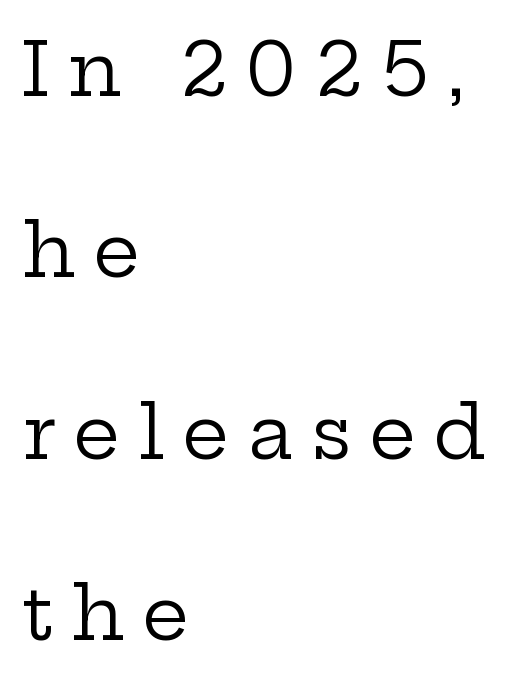
Q: Is the text bold? A: No.
Q: Is the text italic (slanted)? A: No, it is upright.
Q: Is the typeface a serif or a sans-serif typeface? A: Serif.
Q: Is the text underlined? A: No.
Q: How is the paragraph aligned? A: Left-aligned.
Q: Is the spacing between letters normal or unusually wide? A: Unusually wide.
Q: Is the spacing between lines tight, normal or loose? A: Loose.
Q: Width (condensed, normal, or wide)? A: Wide.
Q: Stroke contrast? A: Low.
Q: x-height? A: Medium.
Q: Monospaced? A: No.
